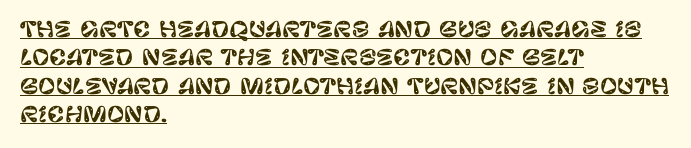
{"underline": "yes", "align": "left", "line_spacing": "normal", "line_spacing_ratio": 1.35, "letter_spacing": "normal", "letter_spacing_em": 0.0, "glyph_px": 21}
